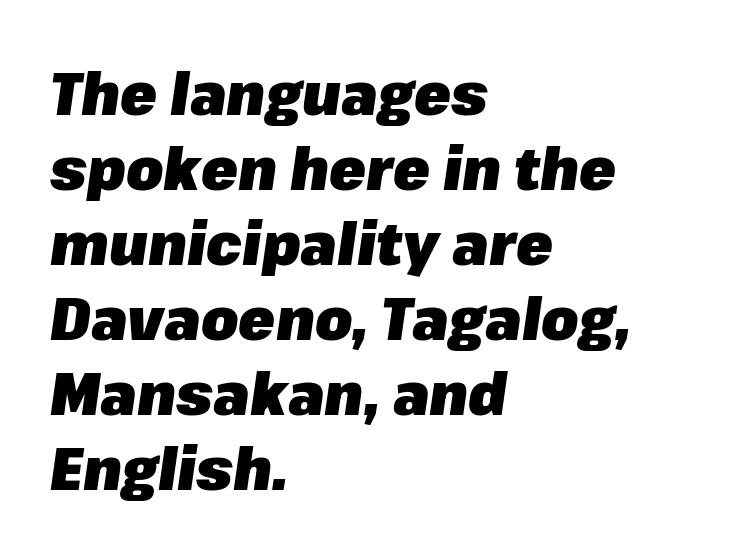
The image shows 60 px heavy type, italic (leaning right); set left-aligned, normal line spacing (1.25x), normal letter spacing, not underlined; low stroke contrast and a medium x-height.
